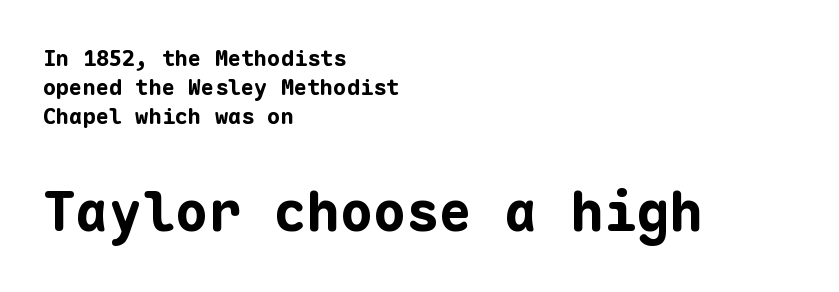
The image shows 55 px bold sans-serif type, upright, monospaced; set left-aligned, normal line spacing (1.32x), normal letter spacing, not underlined; the second (bottom) block is 2.5x larger; low stroke contrast and a medium x-height.
